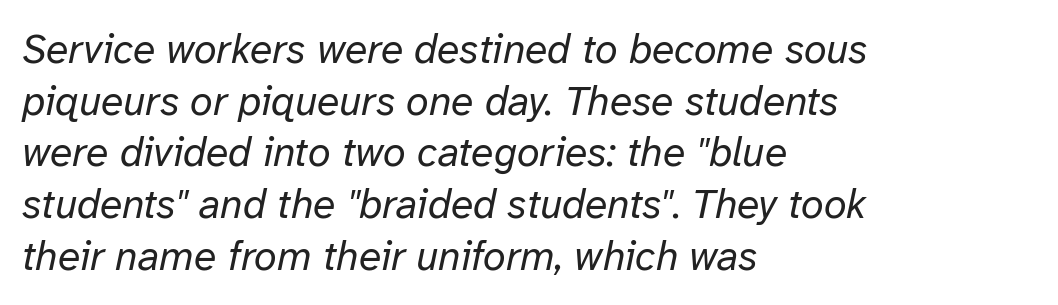
Honestly, the letter spacing is just normal — you wouldn't notice it. Where is the straight margin? On the left. This is not heavy type; no bold has been used. Glance below the letters and you will spot only blank space. This sample keeps an unexceptional amount of space between lines. The rendering uses natural spacing where letterforms have individual widths.
